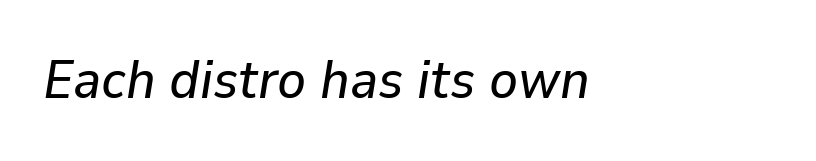
Q: Is the text italic (slanted)? A: Yes, it leans right by about 9 degrees.
Q: Is the text underlined? A: No.
Q: How is the paragraph aligned? A: Left-aligned.
Q: Is the spacing between letters normal or unusually wide? A: Normal.
Q: Width (condensed, normal, or wide)? A: Normal.
Q: Stroke contrast? A: Low.
Q: x-height? A: Medium.
Q: Monospaced? A: No.
